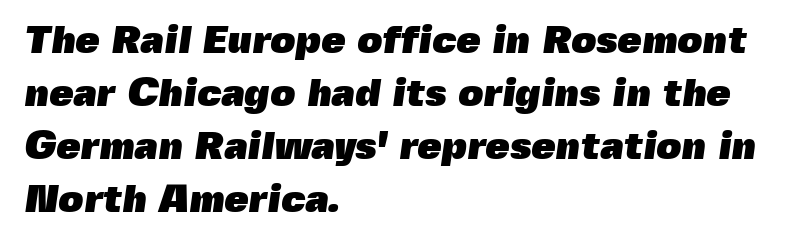
Q: Is the text bold? A: Yes.
Q: Is the typeface a serif or a sans-serif typeface? A: Sans-serif.
Q: Is the text underlined? A: No.
Q: How is the paragraph aligned? A: Left-aligned.
Q: Is the spacing between letters normal or unusually wide? A: Normal.
Q: Is the spacing between lines tight, normal or loose? A: Normal.
Q: Width (condensed, normal, or wide)? A: Normal.
Q: x-height? A: Medium.
Q: Monospaced? A: No.
